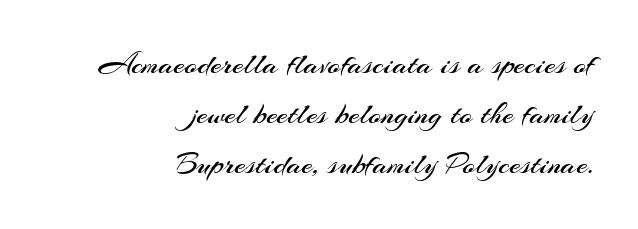
{"serif": "no", "bold": "no", "weight": "regular", "width": "normal", "stroke_contrast": "medium", "x_height": "small", "monospaced": "no", "underline": "no", "align": "right", "line_spacing": "normal", "line_spacing_ratio": 1.56, "letter_spacing": "normal", "letter_spacing_em": 0.0, "glyph_px": 32}
